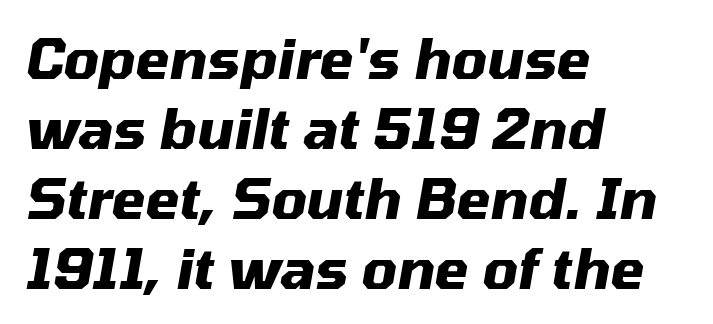
{"italic": "yes", "lean": "right", "slant_degrees": 10, "bold": "yes", "weight": "heavy", "width": "normal", "stroke_contrast": "medium", "x_height": "medium", "monospaced": "no", "underline": "no", "align": "left", "line_spacing": "normal", "line_spacing_ratio": 1.27, "letter_spacing": "normal", "letter_spacing_em": 0.0, "glyph_px": 55}
